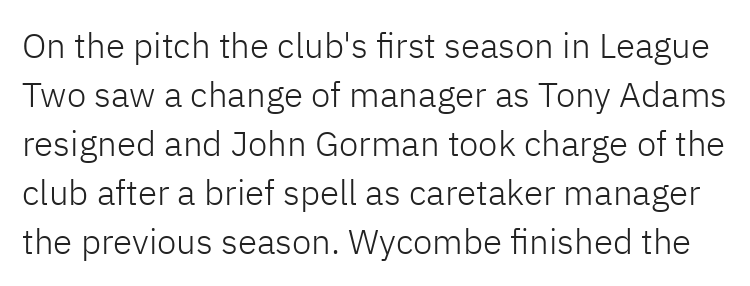
Q: Is the text bold? A: No.
Q: Is the text italic (slanted)? A: No, it is upright.
Q: Is the typeface a serif or a sans-serif typeface? A: Sans-serif.
Q: Is the text underlined? A: No.
Q: Is the spacing between letters normal or unusually wide? A: Normal.
Q: Is the spacing between lines tight, normal or loose? A: Normal.
Q: Width (condensed, normal, or wide)? A: Normal.
Q: Stroke contrast? A: Low.
Q: x-height? A: Medium.
Q: Monospaced? A: No.
